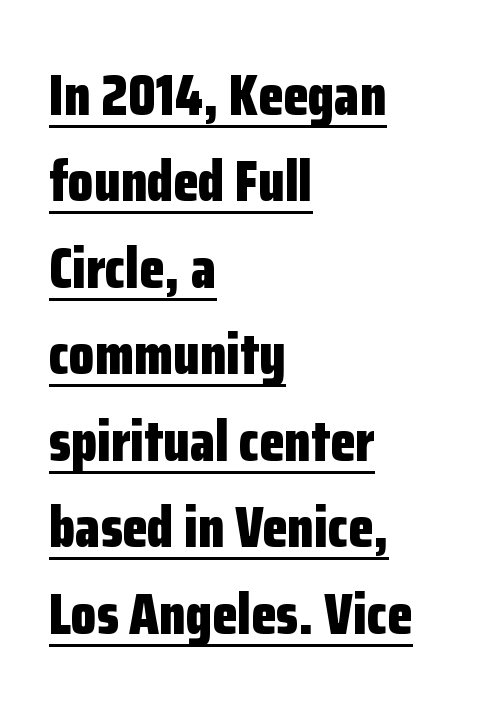
{"serif": "no", "italic": "no", "bold": "yes", "weight": "bold", "width": "condensed", "stroke_contrast": "low", "x_height": "medium", "monospaced": "no", "underline": "yes", "align": "left", "line_spacing": "normal", "line_spacing_ratio": 1.49, "letter_spacing": "normal", "letter_spacing_em": 0.0, "glyph_px": 58}
